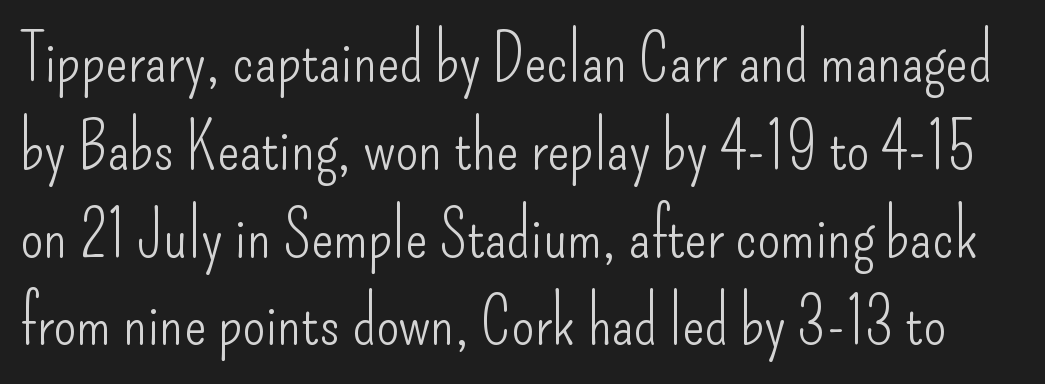
The image shows 66 px light, condensed sans-serif type, upright; set normal line spacing (1.33x), normal letter spacing, not underlined; low stroke contrast and a small x-height.
